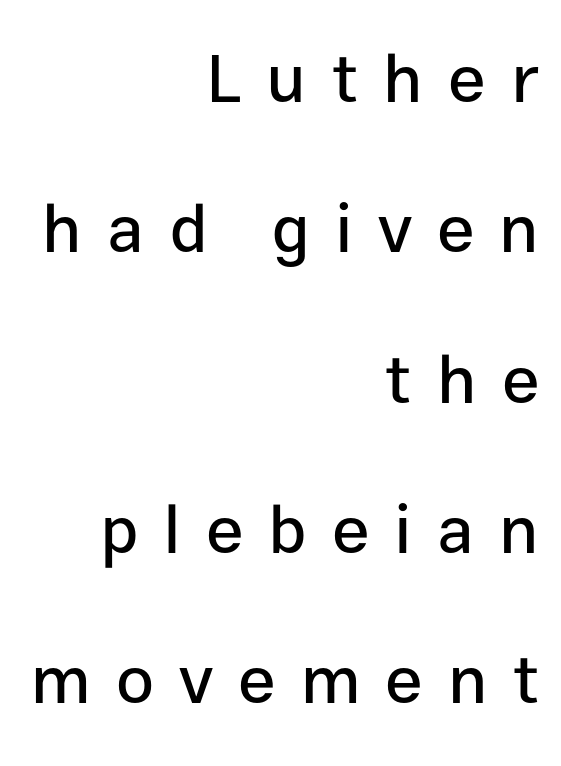
You could only call the tracking loose — the letters float apart. The passage shown is typed in a proportional face where columns would drift. This is sans-serif lettering, the kind often seen on screens and signage. All the whitespace from short lines collects on the left. Interline gaps are noticeably wide in this sample. Check under the words: just untouched page.
